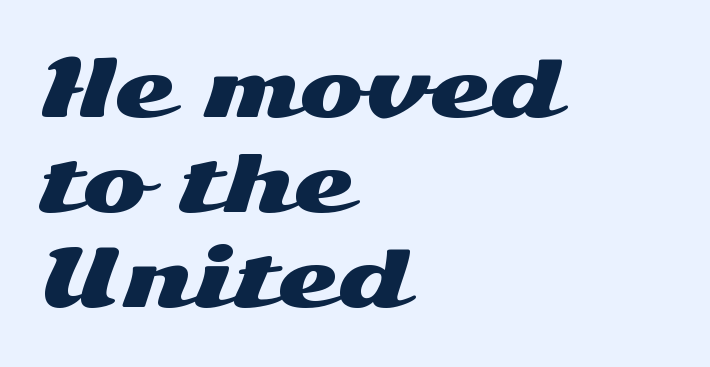
Anything drawn beneath the words? Only blank space. Does the type have serifs? No, each stem ends abruptly. This sample has the flowing, uneven cadence of proportional lettering. In CSS terms this would be text-align: left. Short note: letters normally spaced.
